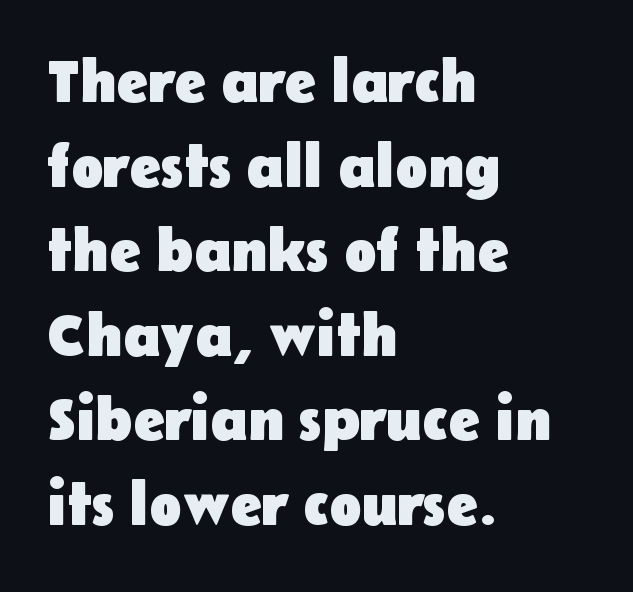
If you measured baseline to baseline, you'd find a middling distance. Proportional: the letters do not fall into vertical columns. Quick note: not italic, upright. Observe the absence of serifs on each vertical stroke in this sample. The rendering keeps characters at their native spacing.
